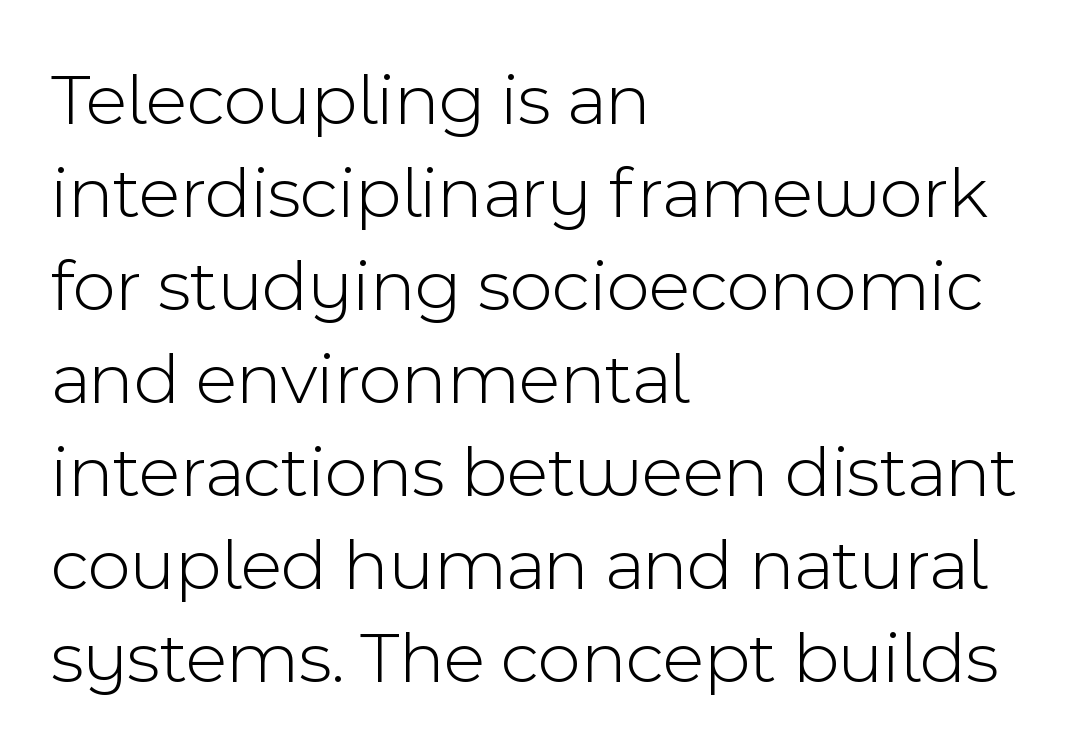
{"serif": "no", "italic": "no", "bold": "no", "weight": "light", "width": "normal", "x_height": "medium", "monospaced": "no", "underline": "no", "align": "left", "line_spacing_ratio": 1.24, "letter_spacing": "normal", "letter_spacing_em": 0.0, "glyph_px": 75}
